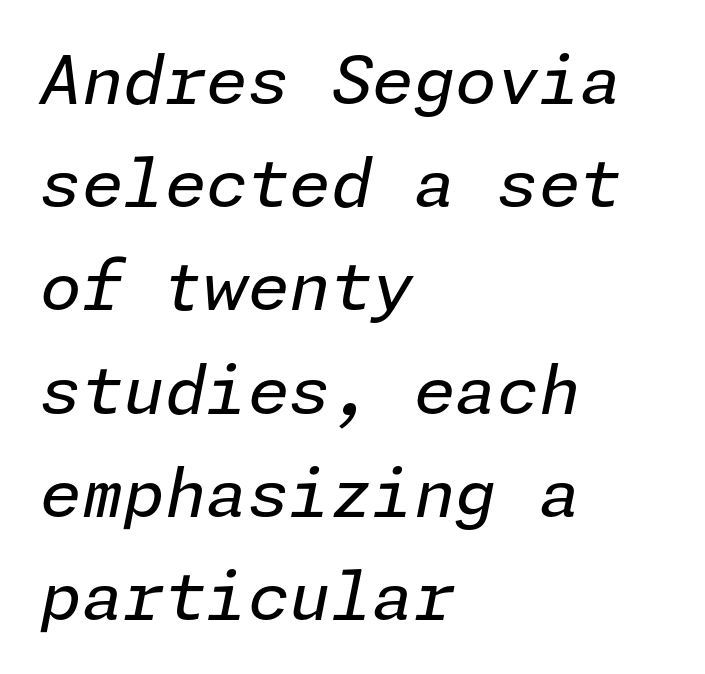
{"italic": "yes", "lean": "right", "slant_degrees": 11, "bold": "no", "weight": "regular", "width": "normal", "stroke_contrast": "low", "x_height": "medium", "underline": "no", "align": "left", "line_spacing": "normal", "line_spacing_ratio": 1.54, "letter_spacing": "normal", "letter_spacing_em": 0.0, "glyph_px": 67}
